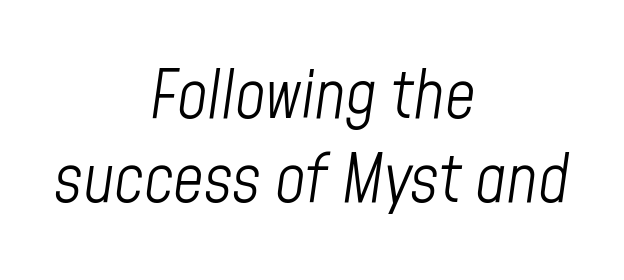
Stems and bowls with no extra thickness — not bold. Character widths vary here, with narrow letters taking less room than wide ones. The glyphs are unaccompanied by any horizontal stroke below them. The rag falls on both sides of this text block equally. If you drew a line through each stem, it would be angled.
